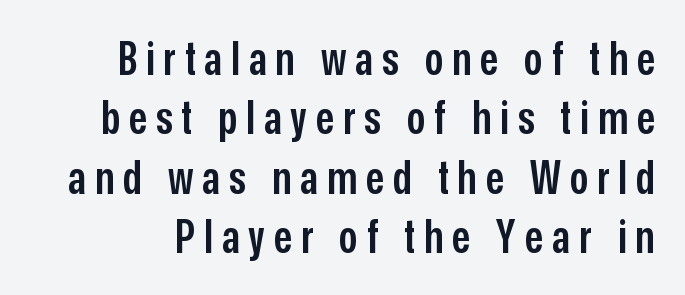
{"serif": "no", "italic": "no", "bold": "semi", "weight": "semibold", "width": "condensed", "stroke_contrast": "low", "x_height": "medium", "monospaced": "no", "underline": "no", "line_spacing": "normal", "line_spacing_ratio": 1.29, "glyph_px": 46}
